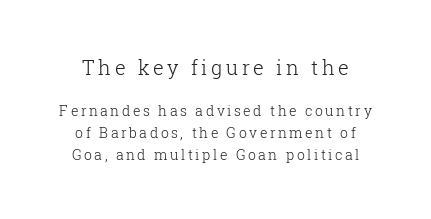
Q: Is the text bold? A: No.
Q: Is the text italic (slanted)? A: No, it is upright.
Q: Is the text underlined? A: No.
Q: Is the spacing between lines tight, normal or loose? A: Normal.
Q: Which block of text is set in a larger size, the first (top) or the second (bottom)? A: The first (top) one.
